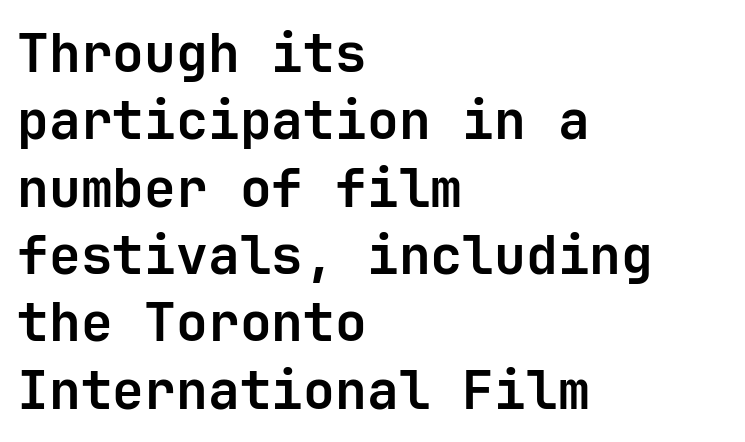
Q: Is the text bold? A: Yes.
Q: Is the text italic (slanted)? A: No, it is upright.
Q: Is the typeface a serif or a sans-serif typeface? A: Sans-serif.
Q: Is the text underlined? A: No.
Q: How is the paragraph aligned? A: Left-aligned.
Q: Is the spacing between letters normal or unusually wide? A: Normal.
Q: Is the spacing between lines tight, normal or loose? A: Normal.
Q: Width (condensed, normal, or wide)? A: Normal.
Q: Stroke contrast? A: Low.
Q: x-height? A: Medium.
Q: Monospaced? A: Yes.
